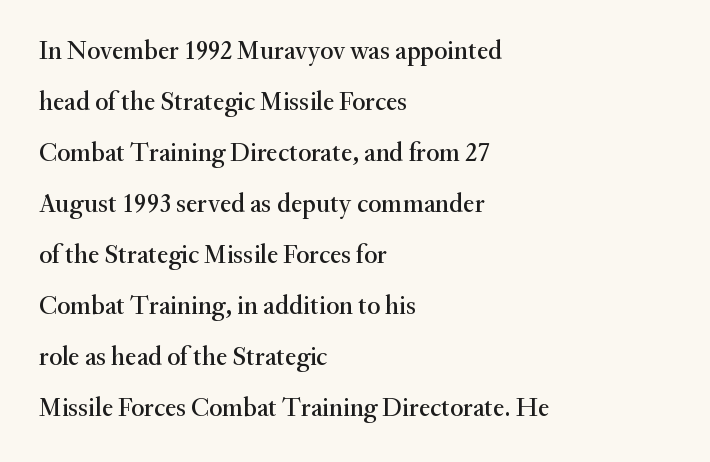
{"italic": "no", "underline": "no", "align": "left", "line_spacing": "loose", "line_spacing_ratio": 1.96, "letter_spacing": "normal", "letter_spacing_em": 0.0, "glyph_px": 26}
